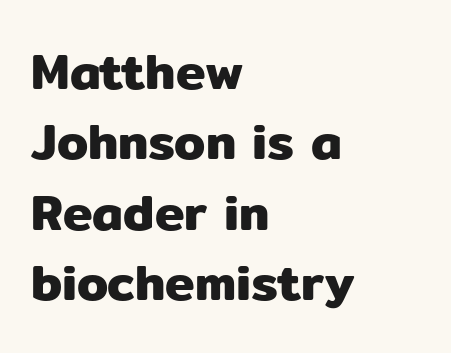
{"serif": "no", "italic": "no", "width": "normal", "stroke_contrast": "low", "x_height": "medium", "monospaced": "no", "underline": "no", "align": "left", "line_spacing": "normal", "line_spacing_ratio": 1.41, "letter_spacing": "normal", "letter_spacing_em": 0.0, "glyph_px": 50}
